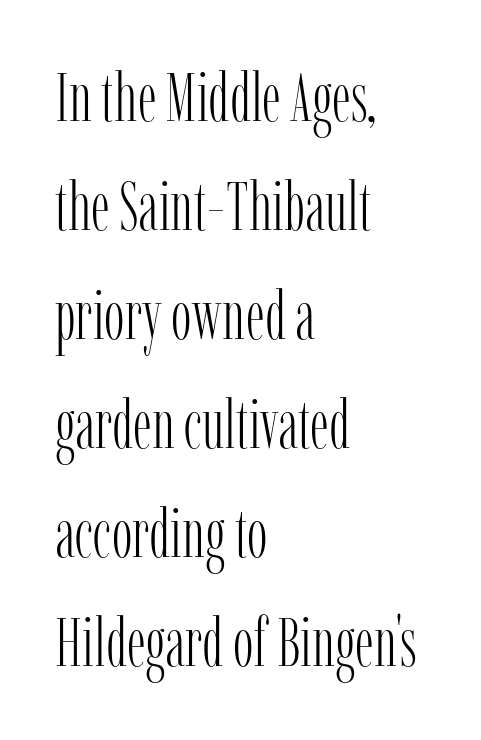
{"serif": "yes", "italic": "no", "bold": "no", "weight": "light", "width": "condensed", "stroke_contrast": "low", "x_height": "medium", "monospaced": "no", "underline": "no", "align": "left", "line_spacing": "normal", "line_spacing_ratio": 1.58, "letter_spacing": "normal", "letter_spacing_em": 0.0, "glyph_px": 69}
